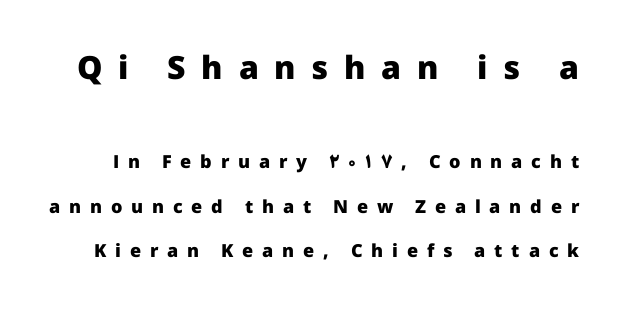
Q: Is the text bold? A: Yes.
Q: Is the text italic (slanted)? A: No, it is upright.
Q: Is the typeface a serif or a sans-serif typeface? A: Sans-serif.
Q: Is the text underlined? A: No.
Q: Is the spacing between letters normal or unusually wide? A: Unusually wide.
Q: Is the spacing between lines tight, normal or loose? A: Loose.
Q: Which block of text is set in a larger size, the first (top) or the second (bottom)? A: The first (top) one.
Q: Width (condensed, normal, or wide)? A: Normal.
Q: Stroke contrast? A: Low.
Q: x-height? A: Medium.
Q: Monospaced? A: No.
